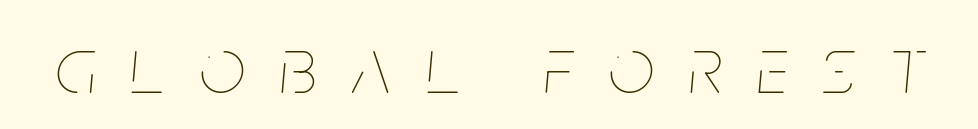
Q: Is the text bold? A: No.
Q: Is the text italic (slanted)? A: Yes, it leans right by about 5 degrees.
Q: Is the text underlined? A: No.
Q: Is the spacing between letters normal or unusually wide? A: Unusually wide.
Q: Width (condensed, normal, or wide)? A: Condensed.
Q: Stroke contrast? A: Low.
Q: x-height? A: Large.
Q: Monospaced? A: No.
